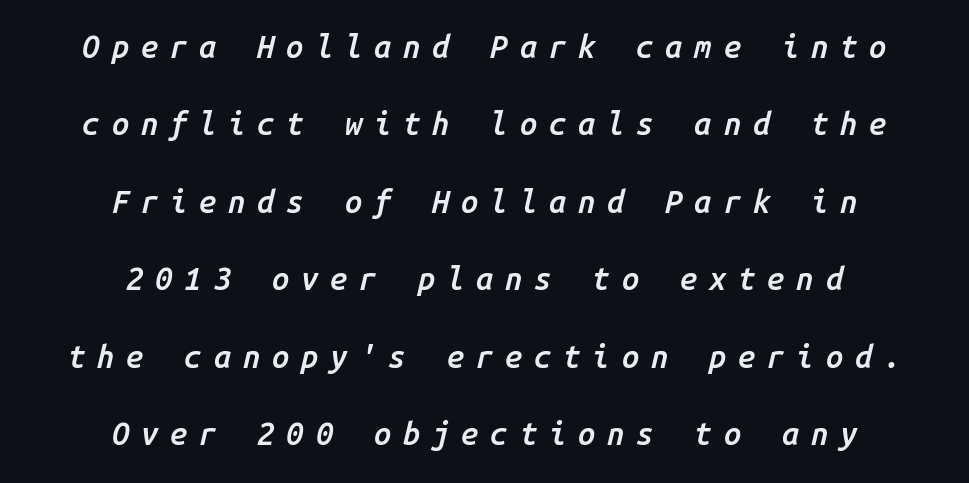
The image shows 31 px semibold type, italic (leaning right), monospaced; set centered, loose line spacing (2.5x), unusually wide letter spacing (+0.38 em), not underlined; low stroke contrast and a medium x-height.
